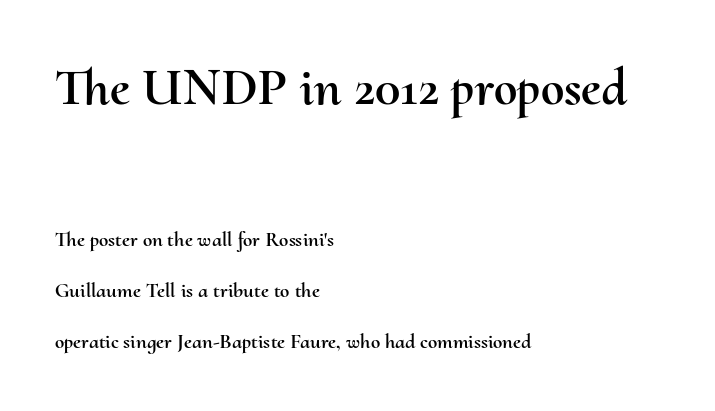
{"italic": "no", "width": "normal", "stroke_contrast": "medium", "x_height": "small", "monospaced": "no", "underline": "no", "align": "left", "line_spacing": "loose", "line_spacing_ratio": 2.43, "letter_spacing": "normal", "letter_spacing_em": 0.0, "larger_block": "first", "size_ratio": 2.52, "glyph_px": 53}
